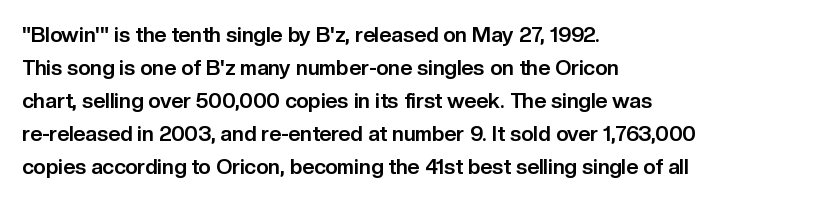
{"italic": "no", "bold": "yes", "underline": "no", "align": "left", "line_spacing": "normal", "line_spacing_ratio": 1.57, "letter_spacing": "normal", "letter_spacing_em": 0.0, "glyph_px": 21}
